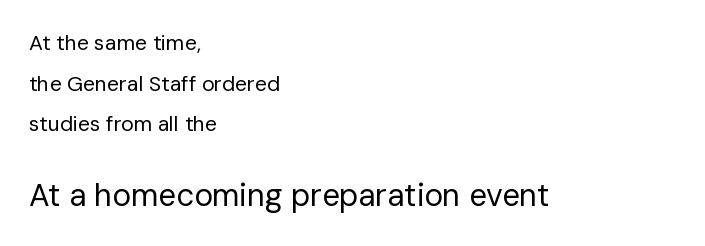
The image shows 31 px regular-weight sans-serif type, upright; set left-aligned, loose line spacing (1.93x), normal letter spacing, not underlined; the second (bottom) block is 1.48x larger; low stroke contrast and a medium x-height.
